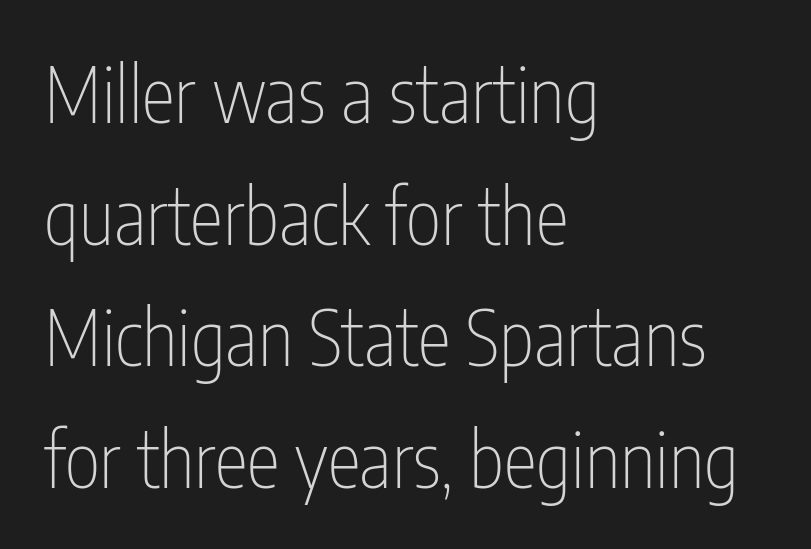
{"serif": "no", "italic": "no", "bold": "no", "weight": "thin", "width": "condensed", "stroke_contrast": "low", "x_height": "medium", "monospaced": "no", "underline": "no", "align": "left", "line_spacing": "normal", "line_spacing_ratio": 1.6, "letter_spacing": "normal", "letter_spacing_em": 0.0, "glyph_px": 76}
